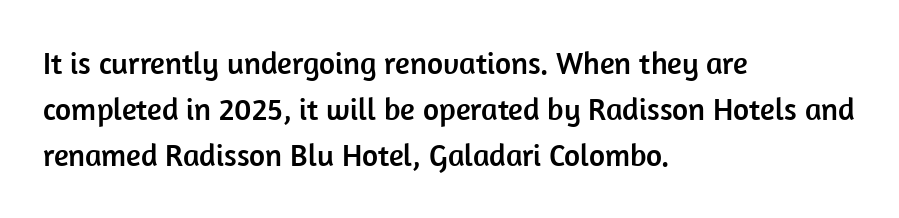
Q: Is the text italic (slanted)? A: No, it is upright.
Q: Is the typeface a serif or a sans-serif typeface? A: Sans-serif.
Q: Is the text underlined? A: No.
Q: How is the paragraph aligned? A: Left-aligned.
Q: Is the spacing between letters normal or unusually wide? A: Normal.
Q: Is the spacing between lines tight, normal or loose? A: Normal.
Q: Width (condensed, normal, or wide)? A: Normal.
Q: Stroke contrast? A: Low.
Q: x-height? A: Medium.
Q: Monospaced? A: No.
